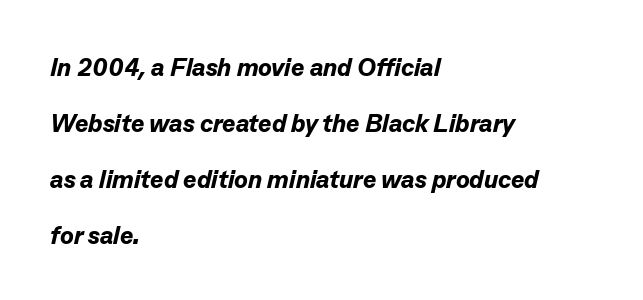
{"italic": "yes", "lean": "right", "slant_degrees": 13, "bold": "yes", "underline": "no", "align": "left", "line_spacing": "loose", "line_spacing_ratio": 2.24, "letter_spacing": "normal", "letter_spacing_em": 0.0, "glyph_px": 25}
